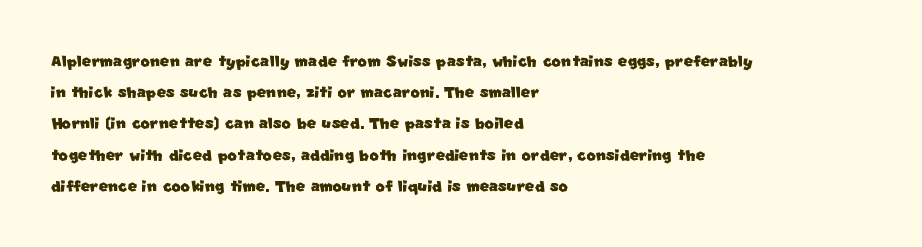
Q: Is the text underlined? A: No.
Q: How is the paragraph aligned? A: Left-aligned.
Q: Is the spacing between letters normal or unusually wide? A: Normal.
Q: Is the spacing between lines tight, normal or loose? A: Normal.
